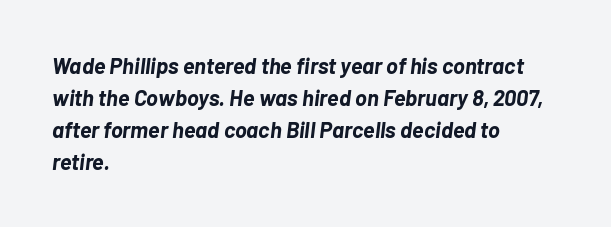
Italic? Definitely — the glyphs are oblique. These lines keep a tight, regular rhythm from letter to letter. Words float on clear page, feet unadorned. Summary of weight: heavy, a full bold. Leftover space on each line is placed entirely after the last word. Reading down the column, the eye jumps a familiar distance to each next line.
